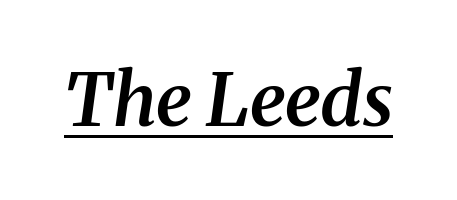
Is the letter spacing exaggerated? No — it looks like the ordinary default. Looks like regular typesetting: each glyph gets only the width it needs. Compared with ordinary roman type, these characters are visibly tilted. Every letter is mildly thick-stroked: semibold rather than bold.
